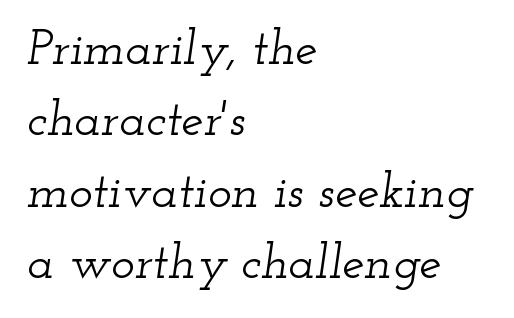
Plain, unruled lines of type. The type family on display is of the serif kind. The leading is moderate, giving the passage an even texture. The type is set solid horizontally, with unmodified tracking. Horizontal alignment here is leftward, the default for most running prose.
